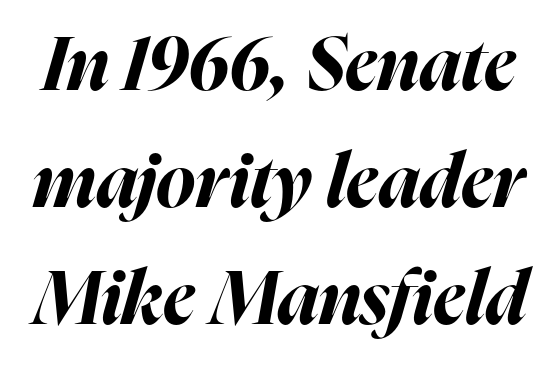
The passage shown is typed in a proportional face where columns would drift. Characters follow at the spacing the type designer built in. Emphasis by weight is at full strength: bold. The string is rendered with underlining switched off.
